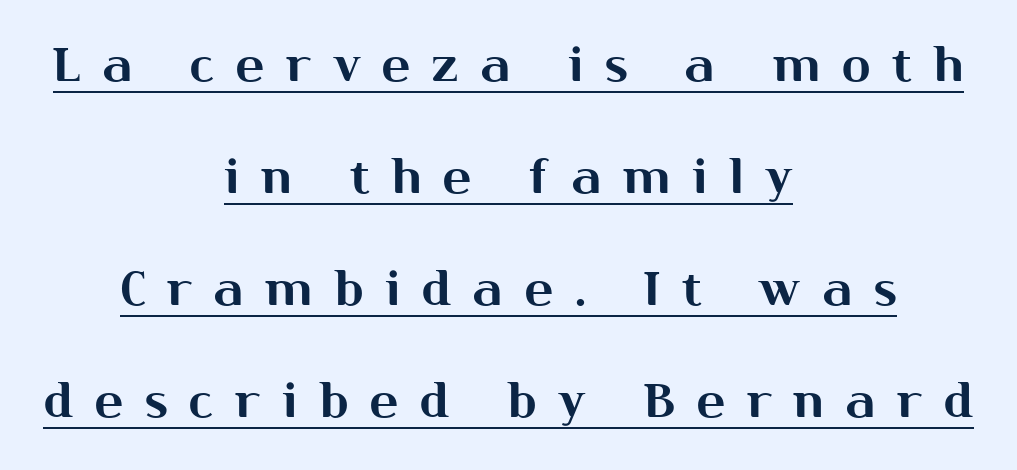
Q: Is the text italic (slanted)? A: No, it is upright.
Q: Is the typeface a serif or a sans-serif typeface? A: Sans-serif.
Q: Is the text underlined? A: Yes.
Q: How is the paragraph aligned? A: Centered.
Q: Is the spacing between letters normal or unusually wide? A: Unusually wide.
Q: Is the spacing between lines tight, normal or loose? A: Loose.
Q: Width (condensed, normal, or wide)? A: Normal.
Q: Stroke contrast? A: Medium.
Q: x-height? A: Medium.
Q: Monospaced? A: No.
